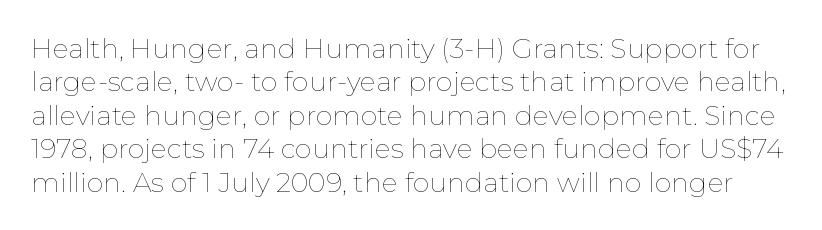
Q: Is the text bold? A: No.
Q: Is the text italic (slanted)? A: No, it is upright.
Q: Is the text underlined? A: No.
Q: Is the spacing between letters normal or unusually wide? A: Normal.
